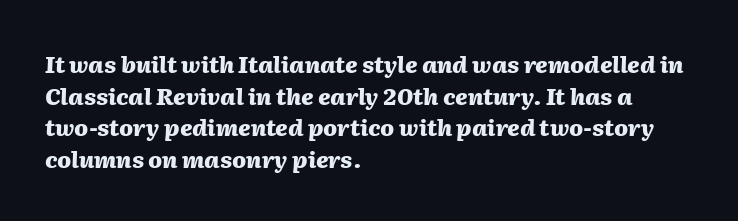
The image shows 23 px bold type, italic (leaning right); set left-aligned, normal line spacing (1.37x), normal letter spacing, not underlined.
